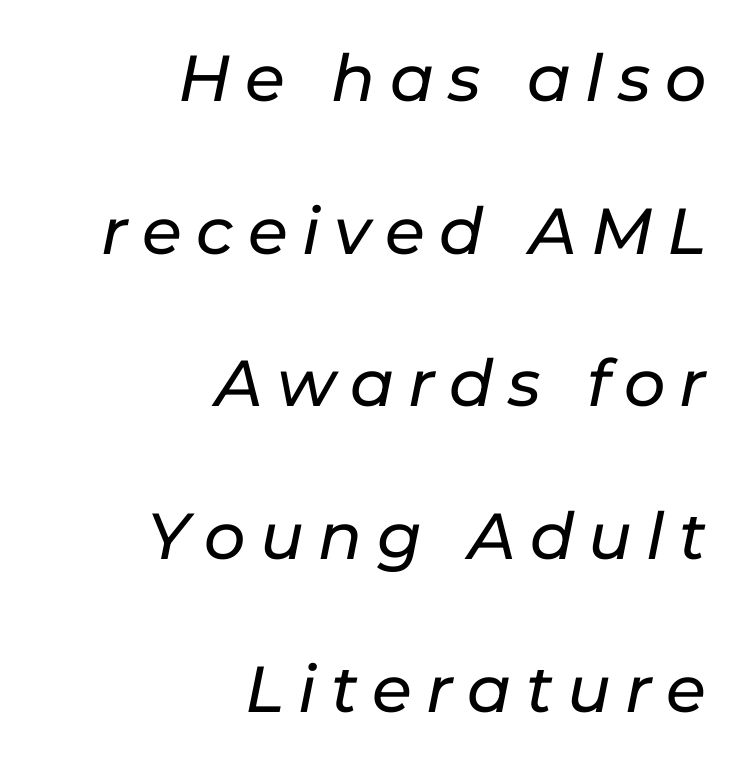
Q: Is the text italic (slanted)? A: Yes, it leans right by about 11 degrees.
Q: Is the text underlined? A: No.
Q: How is the paragraph aligned? A: Right-aligned.
Q: Is the spacing between letters normal or unusually wide? A: Unusually wide.
Q: Is the spacing between lines tight, normal or loose? A: Loose.
Q: Width (condensed, normal, or wide)? A: Normal.
Q: Stroke contrast? A: Low.
Q: x-height? A: Medium.
Q: Monospaced? A: No.
